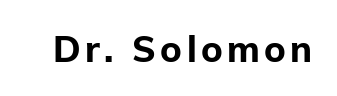
Q: Is the text bold? A: Yes.
Q: Is the text italic (slanted)? A: No, it is upright.
Q: Is the typeface a serif or a sans-serif typeface? A: Sans-serif.
Q: Is the text underlined? A: No.
Q: Width (condensed, normal, or wide)? A: Normal.
Q: Stroke contrast? A: Low.
Q: x-height? A: Medium.
Q: Monospaced? A: No.
